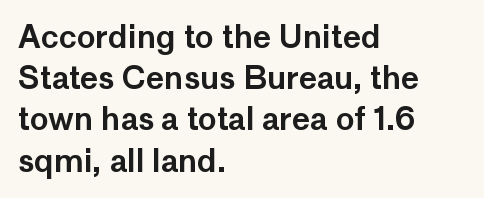
The image shows 31 px sans-serif type, upright; set left-aligned, normal line spacing (1.33x), normal letter spacing, not underlined; low stroke contrast and a medium x-height.
